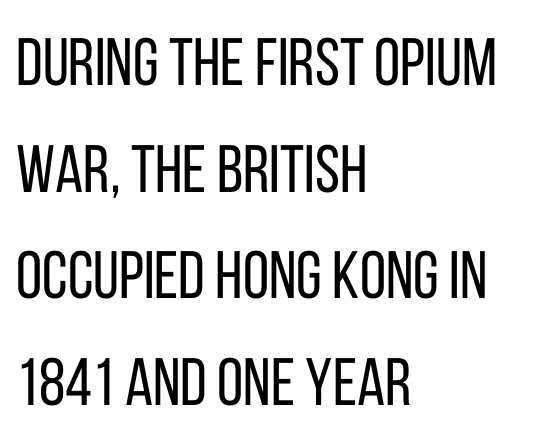
The image shows 67 px regular-weight, condensed sans-serif type, upright; set left-aligned, normal line spacing (1.59x), normal letter spacing, not underlined; low stroke contrast and a large x-height.
